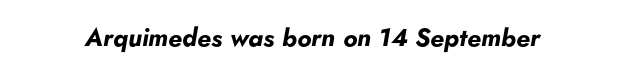
The image shows 25 px bold type, italic (leaning right); set normal letter spacing, not underlined.
